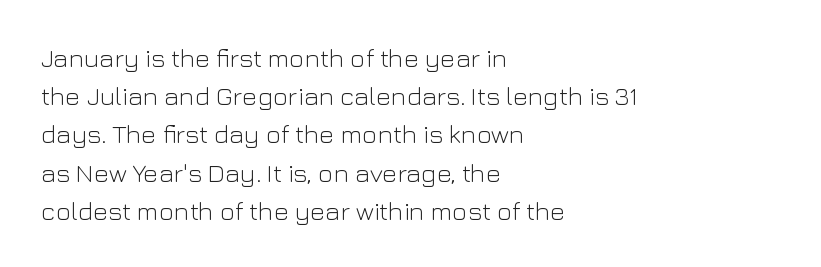
The image shows 26 px text type, upright; set left-aligned, normal line spacing (1.47x), normal letter spacing, not underlined.
